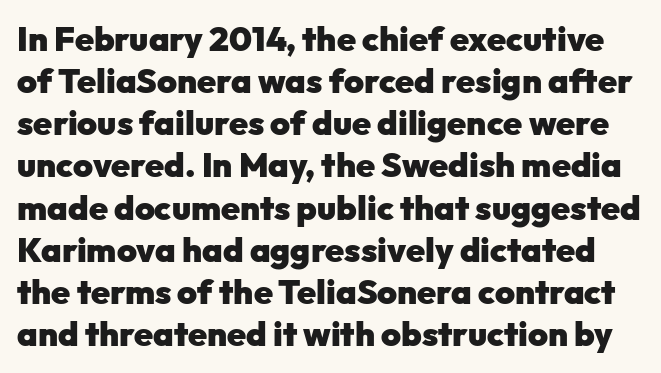
{"serif": "no", "italic": "no", "bold": "yes", "weight": "heavy", "width": "normal", "stroke_contrast": "low", "x_height": "medium", "monospaced": "no", "underline": "no", "line_spacing_ratio": 1.24, "letter_spacing": "normal", "letter_spacing_em": 0.0, "glyph_px": 34}
